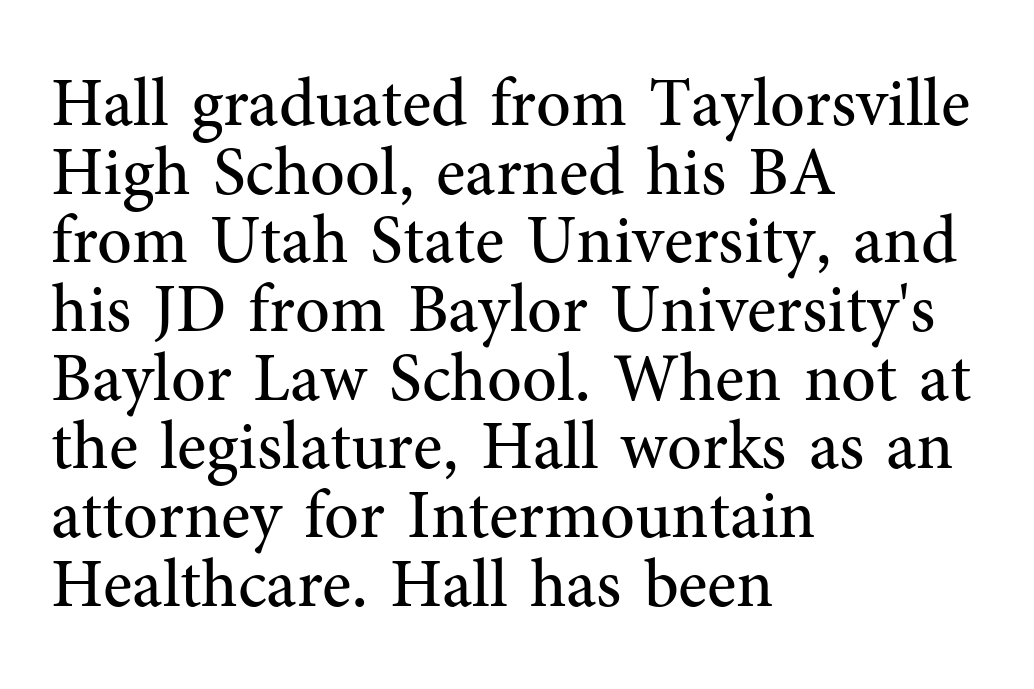
{"serif": "yes", "italic": "no", "bold": "no", "weight": "regular", "width": "normal", "stroke_contrast": "medium", "x_height": "medium", "monospaced": "no", "underline": "no", "align": "left", "line_spacing": "tight", "line_spacing_ratio": 1.01, "letter_spacing": "normal", "letter_spacing_em": 0.0, "glyph_px": 68}
